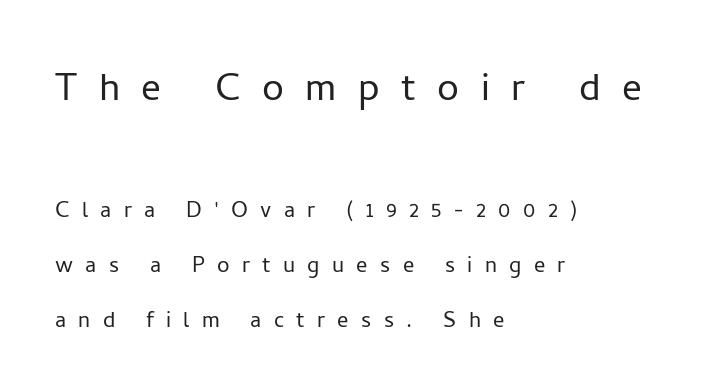
{"serif": "no", "italic": "no", "bold": "no", "weight": "light", "width": "normal", "stroke_contrast": "low", "x_height": "medium", "monospaced": "no", "underline": "no", "align": "left", "line_spacing": "loose", "line_spacing_ratio": 1.97, "letter_spacing": "wide", "letter_spacing_em": 0.44, "larger_block": "first", "size_ratio": 1.75, "glyph_px": 49}
